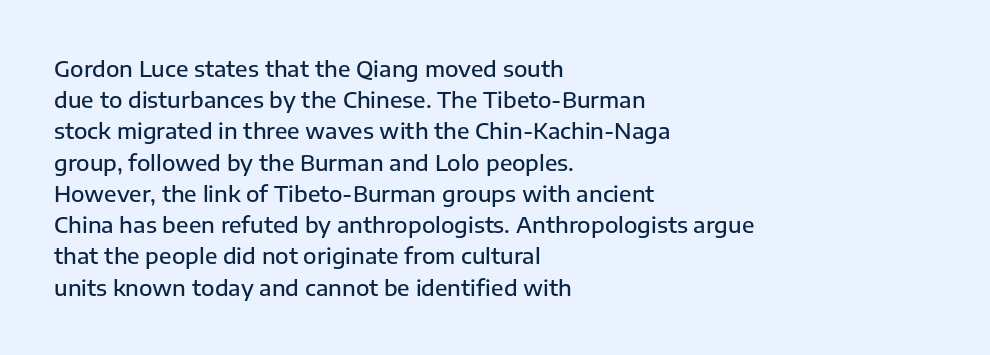
The image shows 22 px text type, upright; set left-aligned, normal line spacing (1.42x), normal letter spacing, not underlined.
